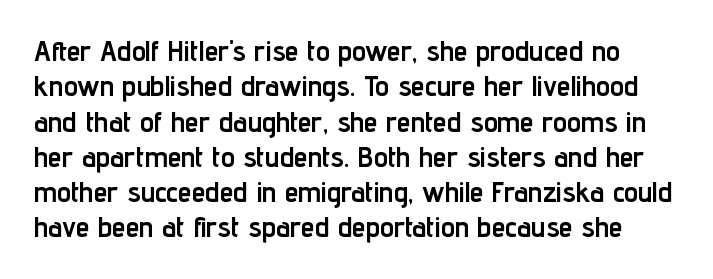
The designer left line spacing at the default. The letters stand upright; this is a roman face. Glance below the letters and you will spot only blank space. Note: no serifs on the glyphs. This sample uses plain, unmodified letter spacing. Each letter keeps its own natural width here, so spacing adapts to shape.
